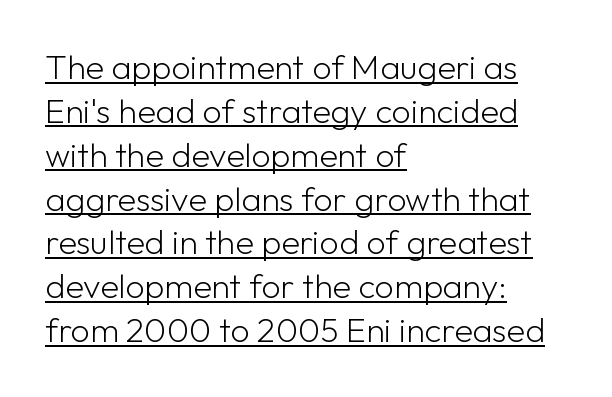
These lines were composed using upright roman letters. Caption: lettering with a line underneath. Regarding leading, the lines here are spaced in the standard way. Line beginnings align vertically; line endings do not. A typesetter would label this face a sans.
